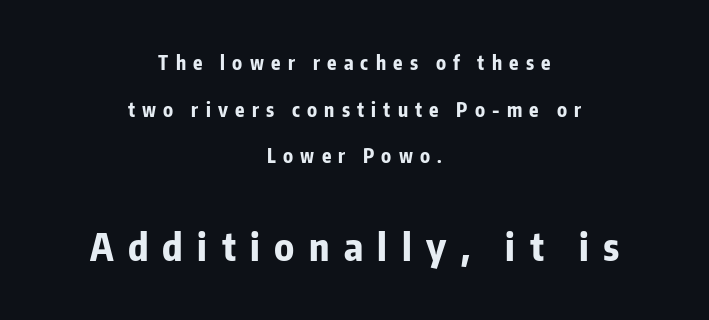
Q: Is the text bold? A: Yes.
Q: Is the text italic (slanted)? A: No, it is upright.
Q: Is the typeface a serif or a sans-serif typeface? A: Sans-serif.
Q: Is the text underlined? A: No.
Q: How is the paragraph aligned? A: Centered.
Q: Is the spacing between letters normal or unusually wide? A: Unusually wide.
Q: Is the spacing between lines tight, normal or loose? A: Loose.
Q: Which block of text is set in a larger size, the first (top) or the second (bottom)? A: The second (bottom) one.
Q: Width (condensed, normal, or wide)? A: Condensed.
Q: Stroke contrast? A: Low.
Q: x-height? A: Medium.
Q: Monospaced? A: No.
